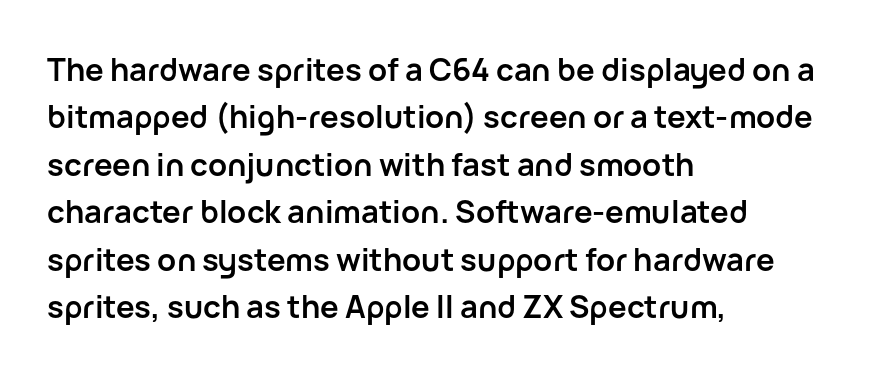
Leading matches the norm, producing a regular column. Tracking here is standard; glyphs follow each other at the usual distance. The typesetter chose a ragged-right arrangement here. The foot of each line stays bare and open. You could not count columns in this text — the font is proportionally spaced.
